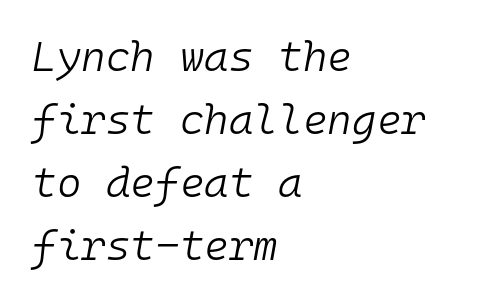
The image shows 42 px light type, italic (leaning right), monospaced; set left-aligned, normal line spacing (1.5x), normal letter spacing, not underlined; low stroke contrast and a medium x-height.
